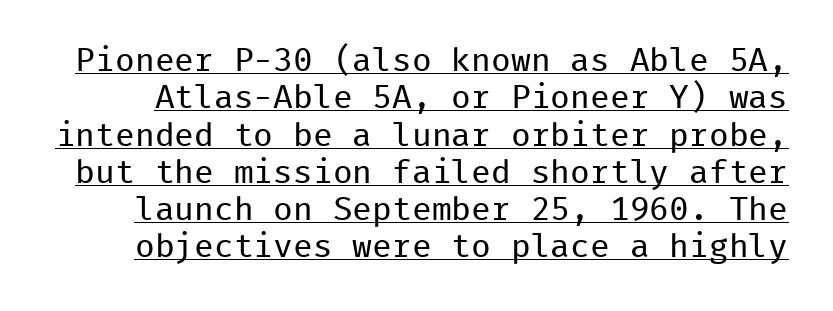
{"serif": "no", "italic": "no", "bold": "no", "weight": "regular", "width": "normal", "stroke_contrast": "low", "x_height": "medium", "monospaced": "yes", "underline": "yes", "line_spacing": "tight", "line_spacing_ratio": 1.13, "letter_spacing": "normal", "letter_spacing_em": 0.0, "glyph_px": 33}
